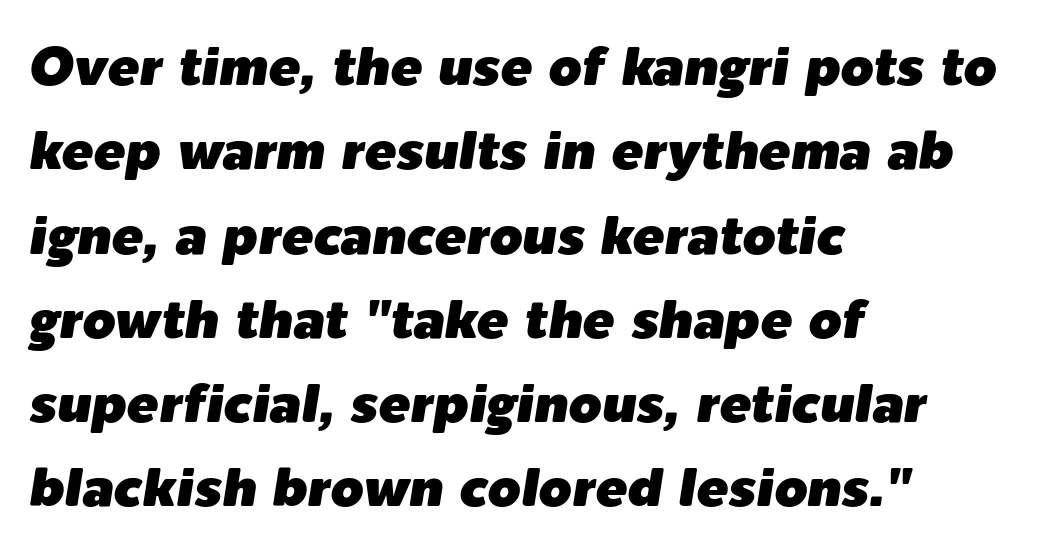
In terms of letterspacing, this is plain default setting. When letters slant like this, we call the style italic. Vertically, the passage feels balanced, rows spaced as you'd expect. Is this a fixed-width face? No — the glyphs have proportional, varying widths. Each row of text sits above clean, open space. Each line starts at the same left margin while the right side varies.
